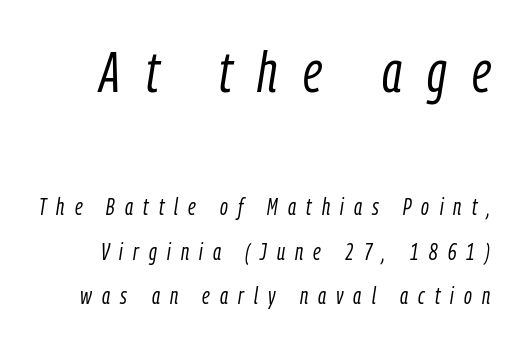
Q: Is the text bold? A: No.
Q: Is the text italic (slanted)? A: Yes, it leans right by about 9 degrees.
Q: Is the text underlined? A: No.
Q: Is the spacing between letters normal or unusually wide? A: Unusually wide.
Q: Is the spacing between lines tight, normal or loose? A: Loose.
Q: Which block of text is set in a larger size, the first (top) or the second (bottom)? A: The first (top) one.
Q: Width (condensed, normal, or wide)? A: Condensed.
Q: Stroke contrast? A: Low.
Q: x-height? A: Medium.
Q: Monospaced? A: No.
